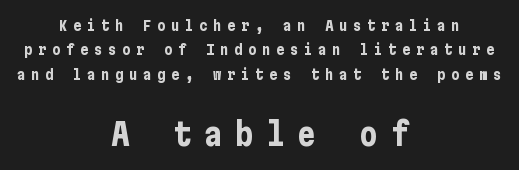
{"serif": "no", "italic": "no", "bold": "yes", "weight": "bold", "width": "condensed", "stroke_contrast": "low", "x_height": "medium", "underline": "no", "align": "center", "line_spacing_ratio": 1.74, "letter_spacing": "wide", "letter_spacing_em": 0.4, "larger_block": "second", "size_ratio": 2.21, "glyph_px": 31}
